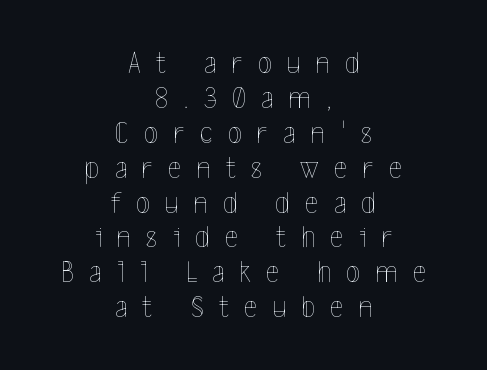
The image shows 32 px thin, condensed type, upright; set centered, tight line spacing (1.09x), unusually wide letter spacing (+0.48 em), not underlined; a medium x-height.
